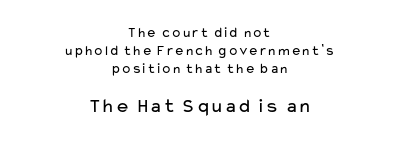
{"italic": "no", "bold": "no", "underline": "no", "align": "center", "line_spacing": "normal", "line_spacing_ratio": 1.3, "letter_spacing": "normal", "letter_spacing_em": 0.0, "larger_block": "second", "size_ratio": 1.43, "glyph_px": 20}
